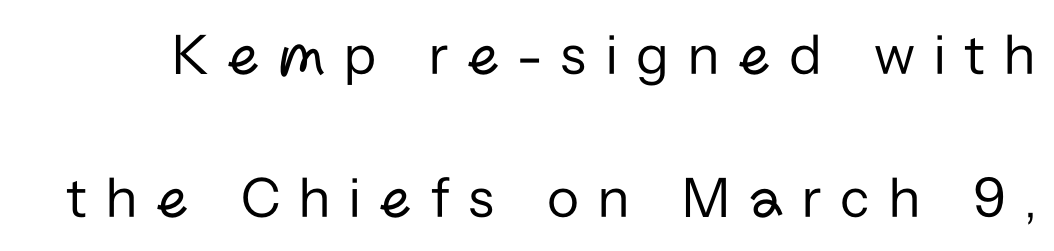
Baseline-to-baseline distance is far greater than the letter height. If you drew a line through each stem, it would be perfectly vertical. Short note: letters widely spaced. The baseline area is clear. Vertical stems look standard width or narrower in stroke.
